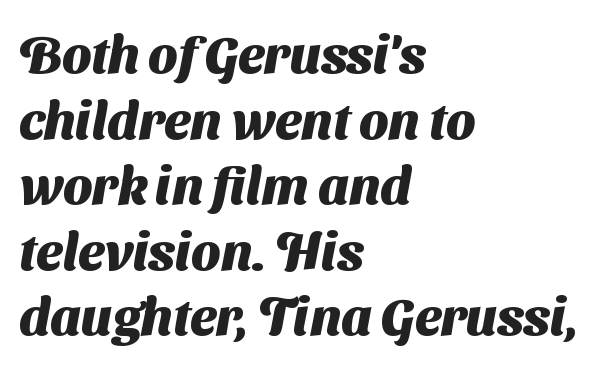
These lines are composed in type without serifs. Tracking value appears to be zero — textbook default spacing. Visually the block forms a straight wall on the left and a jagged coastline on the right. Glance below the letters and you will spot only blank space. Emphasis by weight is at full strength: bold. Think of a printed novel: that variable character pitch is what you see here.
